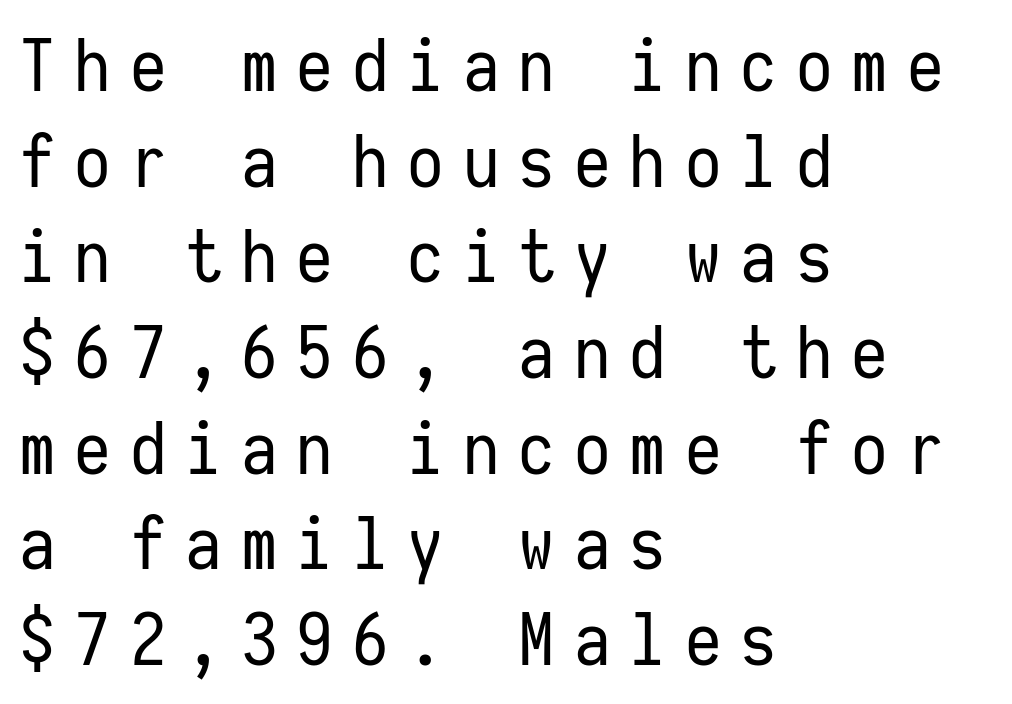
The image shows 73 px regular-weight, condensed sans-serif type, upright, monospaced; set left-aligned, normal line spacing (1.31x), unusually wide letter spacing (+0.26 em), not underlined; low stroke contrast and a medium x-height.
